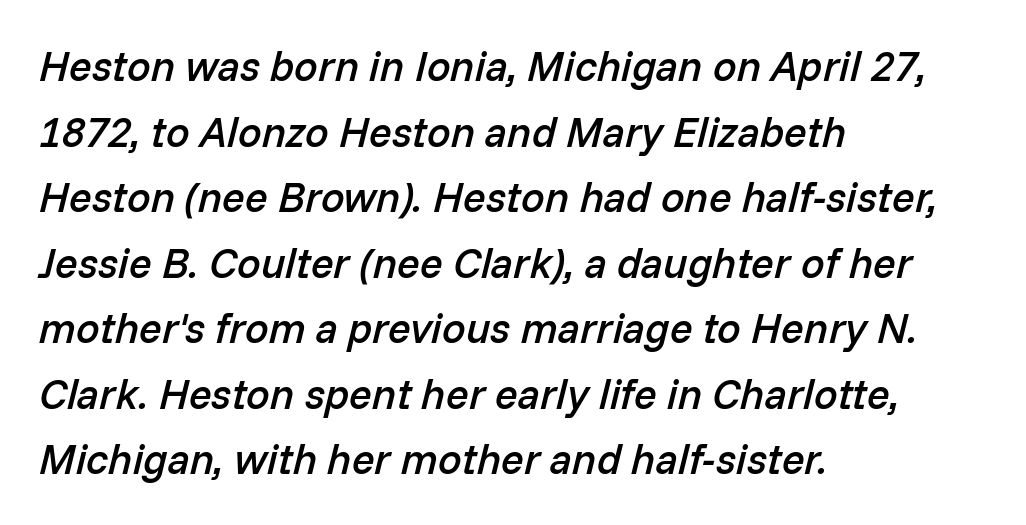
Q: Is the text bold? A: Semi-bold.
Q: Is the text italic (slanted)? A: Yes, it leans right by about 14 degrees.
Q: Is the text underlined? A: No.
Q: How is the paragraph aligned? A: Left-aligned.
Q: Is the spacing between letters normal or unusually wide? A: Normal.
Q: Is the spacing between lines tight, normal or loose? A: Normal.
Q: Width (condensed, normal, or wide)? A: Normal.
Q: Stroke contrast? A: Low.
Q: x-height? A: Medium.
Q: Monospaced? A: No.
